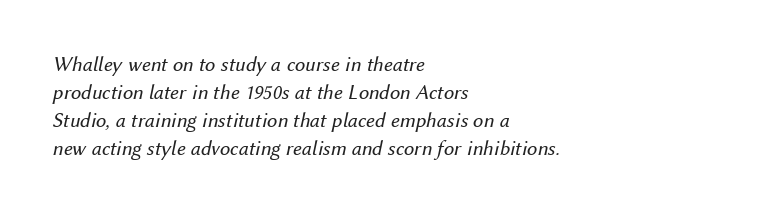
Q: Is the text bold? A: No.
Q: Is the text italic (slanted)? A: Yes, it leans right by about 12 degrees.
Q: Is the text underlined? A: No.
Q: How is the paragraph aligned? A: Left-aligned.
Q: Is the spacing between letters normal or unusually wide? A: Normal.
Q: Is the spacing between lines tight, normal or loose? A: Normal.
